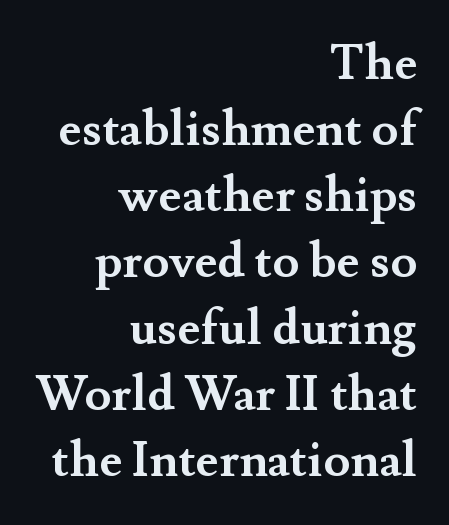
Q: Is the text bold? A: Yes.
Q: Is the text italic (slanted)? A: No, it is upright.
Q: Is the typeface a serif or a sans-serif typeface? A: Serif.
Q: Is the text underlined? A: No.
Q: How is the paragraph aligned? A: Right-aligned.
Q: Is the spacing between letters normal or unusually wide? A: Normal.
Q: Is the spacing between lines tight, normal or loose? A: Normal.
Q: Width (condensed, normal, or wide)? A: Normal.
Q: Stroke contrast? A: Medium.
Q: x-height? A: Small.
Q: Monospaced? A: No.
